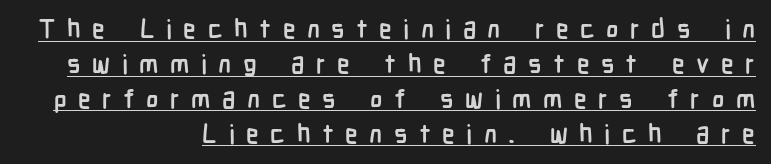
{"italic": "no", "bold": "yes", "underline": "yes", "align": "right", "line_spacing": "normal", "line_spacing_ratio": 1.34, "letter_spacing": "wide", "letter_spacing_em": 0.44, "glyph_px": 26}
